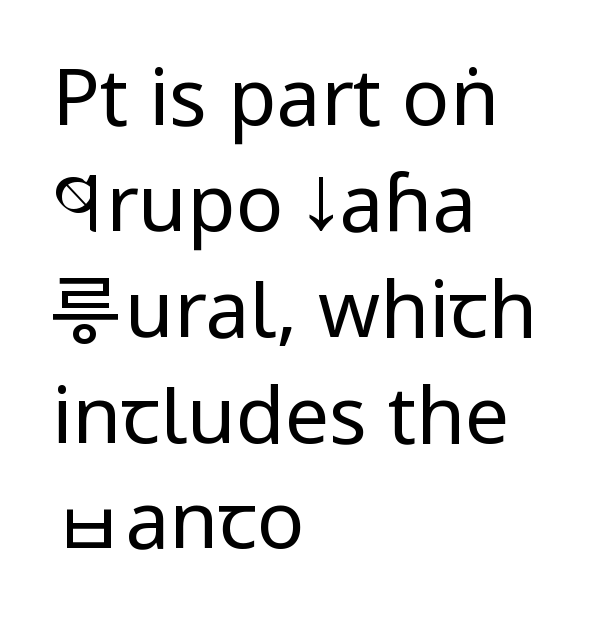
Q: Is the text bold? A: No.
Q: Is the text italic (slanted)? A: No, it is upright.
Q: Is the typeface a serif or a sans-serif typeface? A: Sans-serif.
Q: Is the text underlined? A: No.
Q: How is the paragraph aligned? A: Left-aligned.
Q: Is the spacing between letters normal or unusually wide? A: Normal.
Q: Is the spacing between lines tight, normal or loose? A: Normal.
Q: Width (condensed, normal, or wide)? A: Condensed.
Q: Stroke contrast? A: Low.
Q: x-height? A: Large.
Q: Monospaced? A: No.
